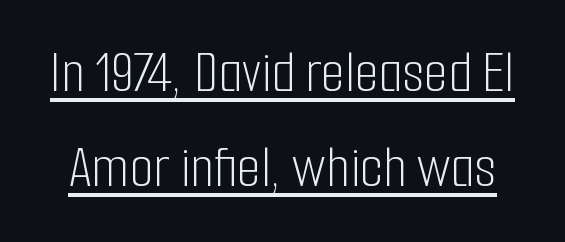
Q: Is the text bold? A: No.
Q: Is the text italic (slanted)? A: No, it is upright.
Q: Is the typeface a serif or a sans-serif typeface? A: Sans-serif.
Q: Is the text underlined? A: Yes.
Q: Is the spacing between letters normal or unusually wide? A: Normal.
Q: Is the spacing between lines tight, normal or loose? A: Normal.
Q: Width (condensed, normal, or wide)? A: Condensed.
Q: Stroke contrast? A: Low.
Q: x-height? A: Medium.
Q: Monospaced? A: No.
